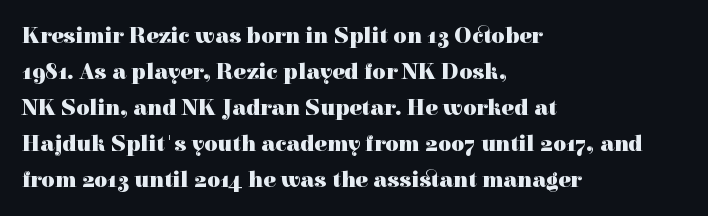
The line-height multiplier appears to be the usual default. Plain, unruled lines of type. The type is set solid horizontally, with unmodified tracking. Horizontal alignment here is leftward, the default for most running prose. Does the weight exceed regular? Yes, all the way to bold.
